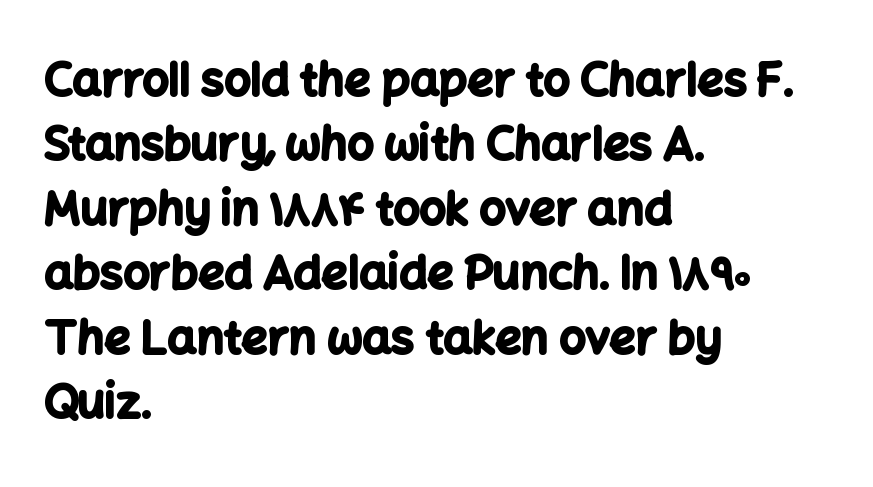
Interline gaps are of average width in this sample. This sample has the flowing, uneven cadence of proportional lettering. Is the type bold? Yes — the strokes are clearly thick and heavy. Grotesque or geometric, the face here clearly has no serifs. A classic flush-left, rag-right setting is used for this passage. Nobody touched the tracking dial on this one.
